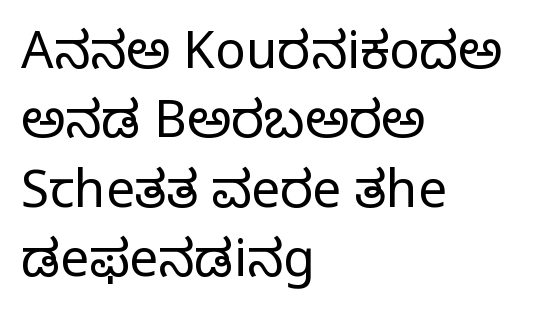
Ink coverage per letter is moderate at most. Looks like regular typesetting: each glyph gets only the width it needs. The lettering holds an erect, upright posture throughout. This sample uses a serif face. Clear beneath every line of the passage.
